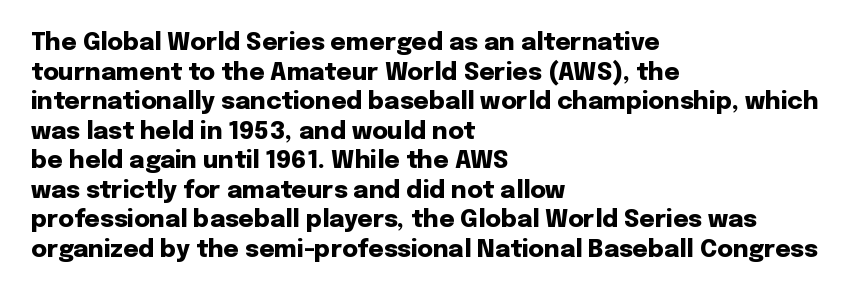
The image shows 24 px bold type, upright; set left-aligned, line spacing 1.23x, normal letter spacing, not underlined.
